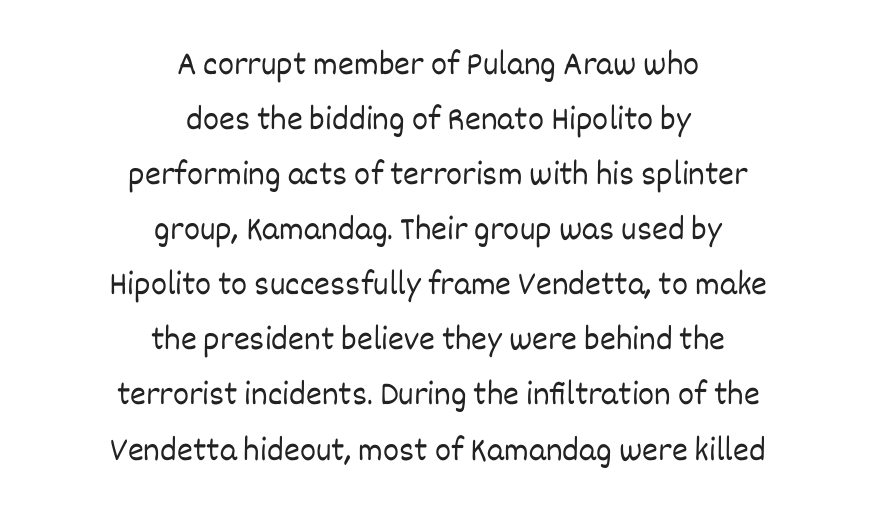
{"italic": "no", "bold": "no", "weight": "light", "width": "normal", "stroke_contrast": "low", "x_height": "large", "monospaced": "no", "underline": "no", "align": "center", "line_spacing": "normal", "line_spacing_ratio": 1.62, "letter_spacing": "normal", "letter_spacing_em": 0.0, "glyph_px": 34}
